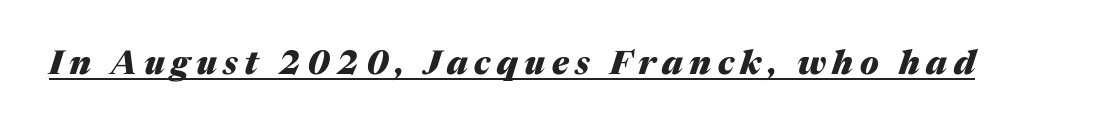
Q: Is the text bold? A: Yes.
Q: Is the text italic (slanted)? A: Yes, it leans right by about 17 degrees.
Q: Is the text underlined? A: Yes.
Q: Is the spacing between letters normal or unusually wide? A: Unusually wide.
Q: Width (condensed, normal, or wide)? A: Normal.
Q: Stroke contrast? A: Medium.
Q: x-height? A: Medium.
Q: Monospaced? A: No.
